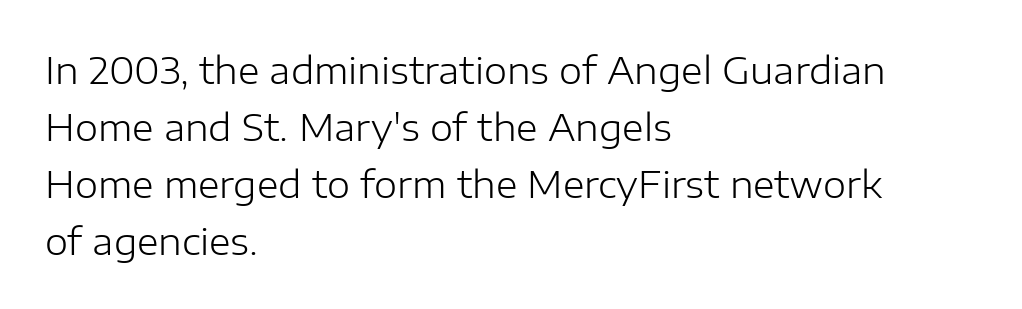
The lines in this sample share a left origin and differ only in where they stop. Default kerning and tracking; the words read as compact shapes. The font's upright variant was chosen for this text. The cut favours lightness, reaching ordinary text weight at its darkest.
